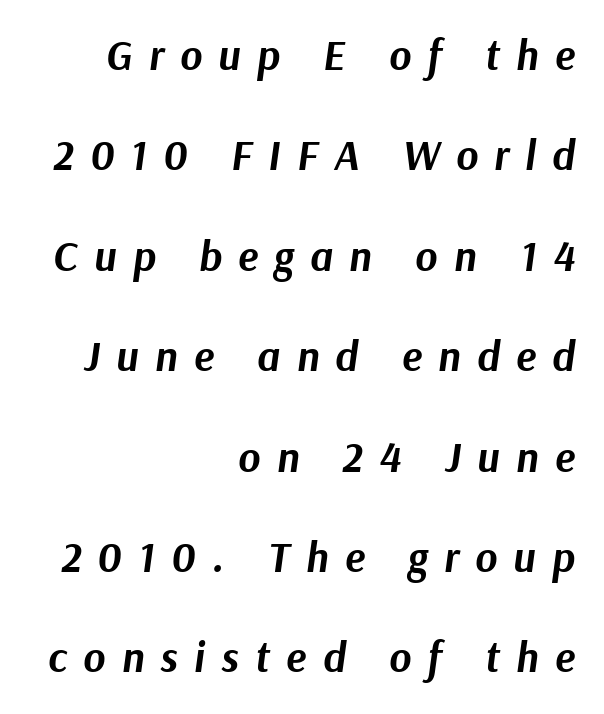
{"italic": "yes", "lean": "right", "slant_degrees": 9, "bold": "yes", "weight": "bold", "width": "normal", "stroke_contrast": "medium", "x_height": "medium", "monospaced": "no", "underline": "no", "align": "right", "line_spacing": "loose", "line_spacing_ratio": 2.39, "letter_spacing": "wide", "letter_spacing_em": 0.39, "glyph_px": 42}
